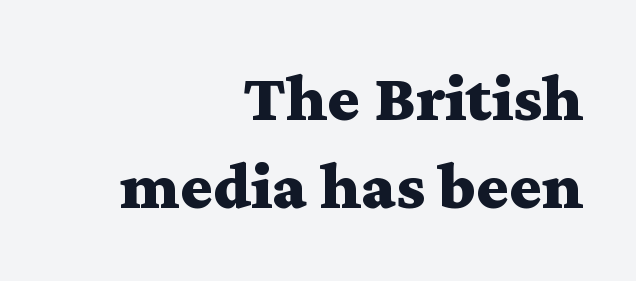
Q: Is the text bold? A: Yes.
Q: Is the text italic (slanted)? A: No, it is upright.
Q: Is the typeface a serif or a sans-serif typeface? A: Serif.
Q: Is the text underlined? A: No.
Q: How is the paragraph aligned? A: Right-aligned.
Q: Is the spacing between letters normal or unusually wide? A: Normal.
Q: Is the spacing between lines tight, normal or loose? A: Normal.
Q: Width (condensed, normal, or wide)? A: Wide.
Q: Stroke contrast? A: Medium.
Q: x-height? A: Medium.
Q: Monospaced? A: No.
